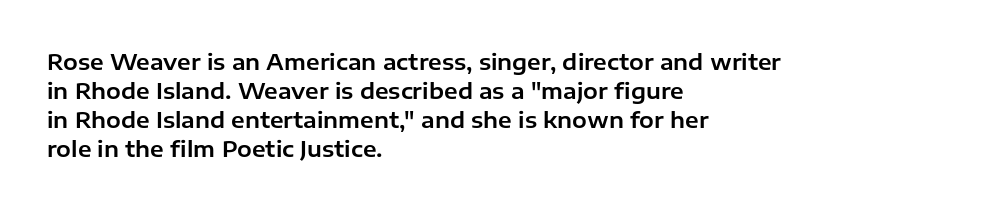
{"italic": "no", "underline": "no", "align": "left", "line_spacing": "normal", "line_spacing_ratio": 1.32, "letter_spacing": "normal", "letter_spacing_em": 0.0, "glyph_px": 22}
